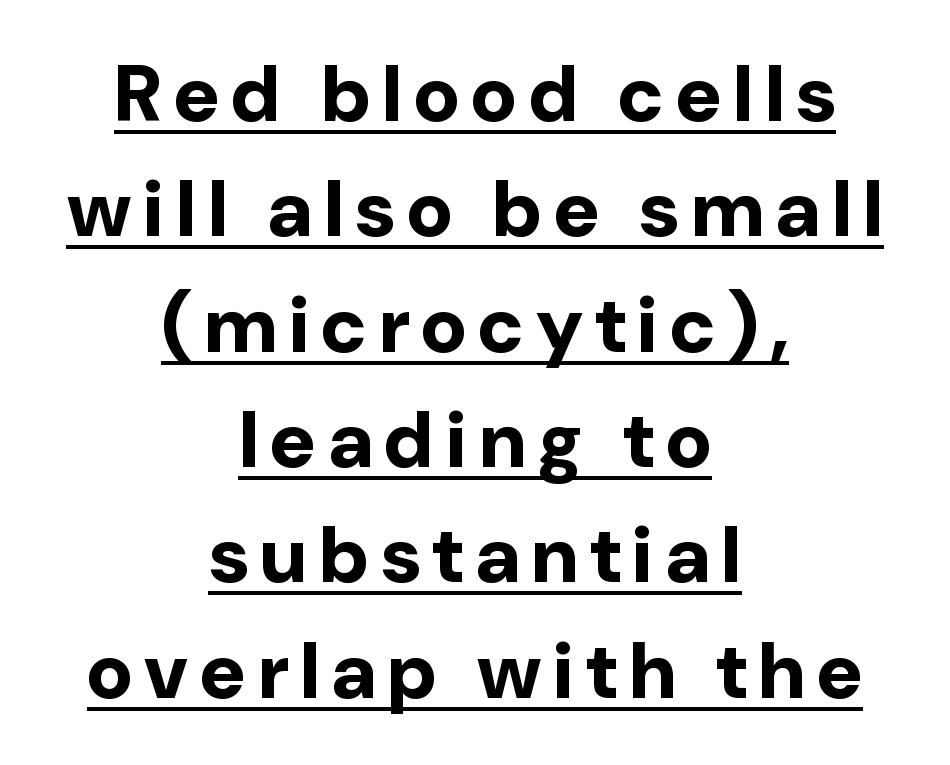
The image shows 79 px bold sans-serif type, upright; set centered, normal line spacing (1.46x), underlined; low stroke contrast and a medium x-height.
